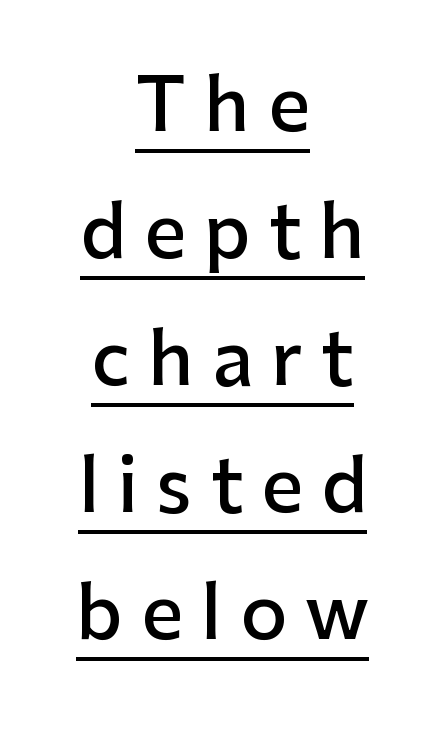
Q: Is the text bold? A: Semi-bold.
Q: Is the text italic (slanted)? A: No, it is upright.
Q: Is the typeface a serif or a sans-serif typeface? A: Sans-serif.
Q: Is the text underlined? A: Yes.
Q: How is the paragraph aligned? A: Centered.
Q: Is the spacing between letters normal or unusually wide? A: Unusually wide.
Q: Width (condensed, normal, or wide)? A: Normal.
Q: Stroke contrast? A: Low.
Q: x-height? A: Medium.
Q: Monospaced? A: No.
